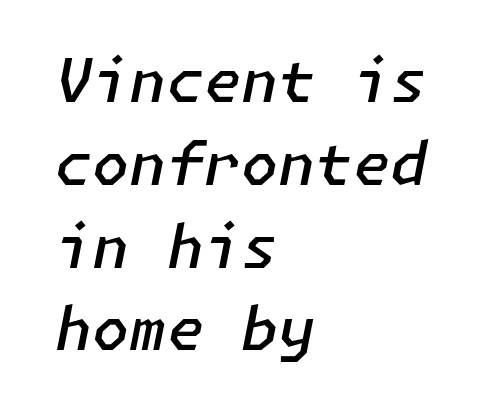
Q: Is the text bold? A: Semi-bold.
Q: Is the text italic (slanted)? A: Yes, it leans right by about 11 degrees.
Q: Is the text underlined? A: No.
Q: How is the paragraph aligned? A: Left-aligned.
Q: Is the spacing between letters normal or unusually wide? A: Normal.
Q: Is the spacing between lines tight, normal or loose? A: Normal.
Q: Width (condensed, normal, or wide)? A: Normal.
Q: Stroke contrast? A: Low.
Q: x-height? A: Medium.
